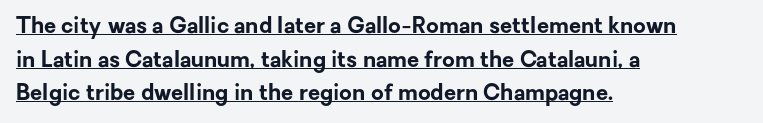
The image shows 22 px bold type, upright; set left-aligned, normal line spacing (1.53x), normal letter spacing, underlined.
